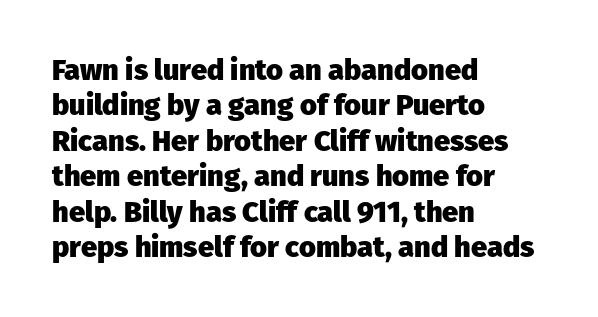
{"serif": "no", "italic": "no", "bold": "yes", "weight": "heavy", "width": "normal", "stroke_contrast": "low", "x_height": "medium", "monospaced": "no", "underline": "no", "align": "left", "line_spacing_ratio": 1.22, "letter_spacing": "normal", "letter_spacing_em": 0.0, "glyph_px": 29}
